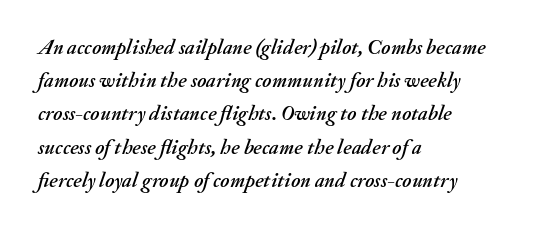
{"italic": "yes", "lean": "right", "slant_degrees": 20, "underline": "no", "align": "left", "line_spacing": "normal", "line_spacing_ratio": 1.58, "letter_spacing": "normal", "letter_spacing_em": 0.0, "glyph_px": 21}
